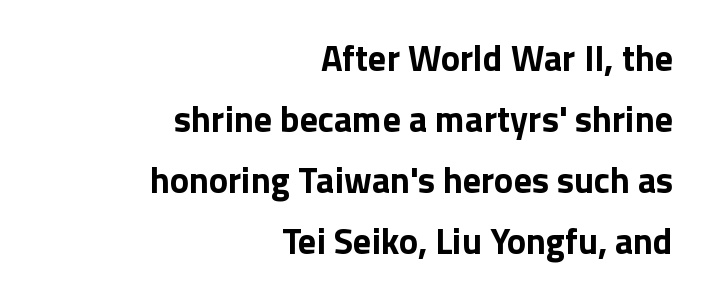
Q: Is the text bold? A: Yes.
Q: Is the text italic (slanted)? A: No, it is upright.
Q: Is the typeface a serif or a sans-serif typeface? A: Sans-serif.
Q: Is the text underlined? A: No.
Q: How is the paragraph aligned? A: Right-aligned.
Q: Is the spacing between letters normal or unusually wide? A: Normal.
Q: Is the spacing between lines tight, normal or loose? A: Normal.
Q: Width (condensed, normal, or wide)? A: Normal.
Q: Stroke contrast? A: Low.
Q: x-height? A: Medium.
Q: Monospaced? A: No.
